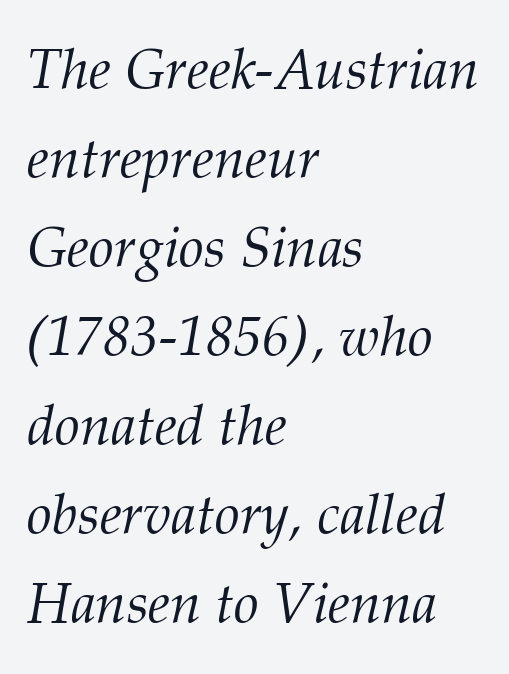
Q: Is the text bold? A: No.
Q: Is the text italic (slanted)? A: Yes, it leans right by about 12 degrees.
Q: Is the typeface a serif or a sans-serif typeface? A: Serif.
Q: Is the text underlined? A: No.
Q: How is the paragraph aligned? A: Left-aligned.
Q: Is the spacing between letters normal or unusually wide? A: Normal.
Q: Is the spacing between lines tight, normal or loose? A: Normal.
Q: Width (condensed, normal, or wide)? A: Normal.
Q: Stroke contrast? A: Medium.
Q: x-height? A: Medium.
Q: Monospaced? A: No.
